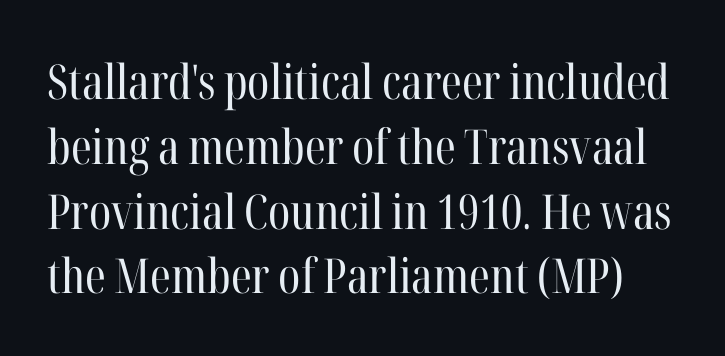
Q: Is the text bold? A: No.
Q: Is the text italic (slanted)? A: No, it is upright.
Q: Is the typeface a serif or a sans-serif typeface? A: Serif.
Q: Is the text underlined? A: No.
Q: Is the spacing between letters normal or unusually wide? A: Normal.
Q: Is the spacing between lines tight, normal or loose? A: Normal.
Q: Width (condensed, normal, or wide)? A: Condensed.
Q: Stroke contrast? A: High.
Q: x-height? A: Medium.
Q: Monospaced? A: No.
